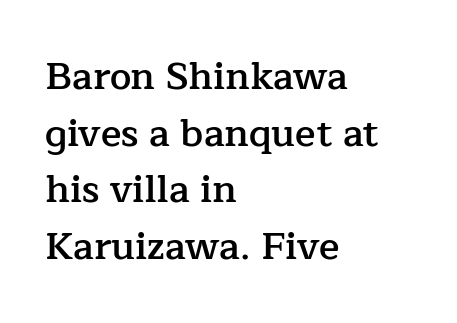
These lines are rendered in a variable-pitch font. Honestly, the letter spacing is just normal — you wouldn't notice it. The foot of each line stays bare and open. Honestly, the row spacing looks completely unremarkable.
